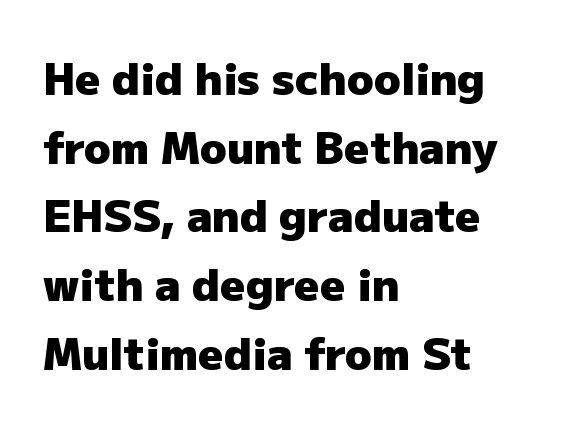
Q: Is the text bold? A: Yes.
Q: Is the text italic (slanted)? A: No, it is upright.
Q: Is the typeface a serif or a sans-serif typeface? A: Sans-serif.
Q: Is the text underlined? A: No.
Q: How is the paragraph aligned? A: Left-aligned.
Q: Is the spacing between letters normal or unusually wide? A: Normal.
Q: Is the spacing between lines tight, normal or loose? A: Normal.
Q: Width (condensed, normal, or wide)? A: Normal.
Q: Stroke contrast? A: Low.
Q: x-height? A: Medium.
Q: Monospaced? A: No.
